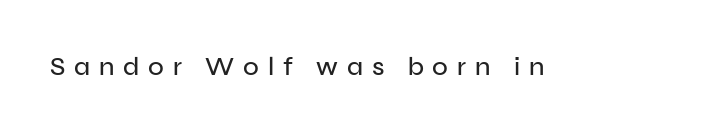
The image shows 26 px text type, upright; set unusually wide letter spacing (+0.34 em), not underlined.
